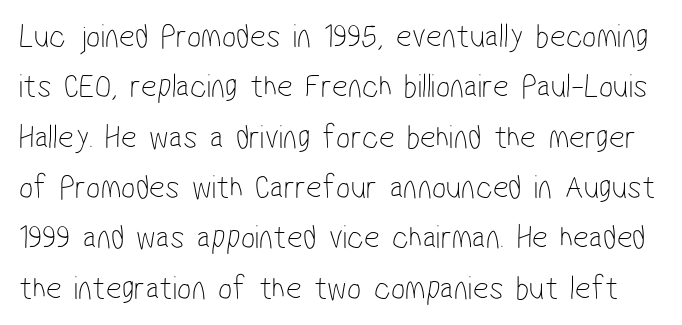
{"serif": "no", "bold": "no", "weight": "thin", "width": "condensed", "stroke_contrast": "low", "x_height": "medium", "monospaced": "no", "underline": "no", "line_spacing": "normal", "line_spacing_ratio": 1.48, "letter_spacing": "normal", "letter_spacing_em": 0.0, "glyph_px": 34}
